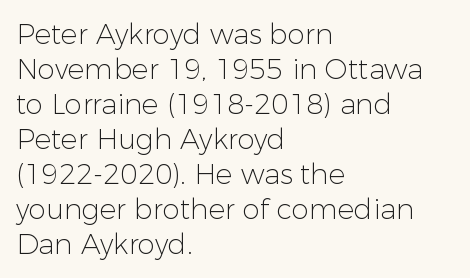
The vertical gap from one line to the next is medium. Each line starts at the same left margin while the right side varies. Anything drawn beneath the words? Only blank space. Look at the bottom of the vertical strokes: they stop flat, with no serifs. The letters stand upright; this is a roman face. Bold? No — there's no thickening of the strokes.
